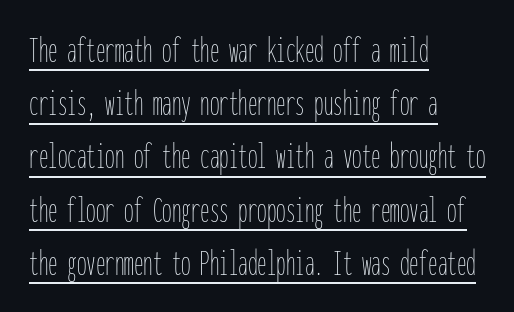
The rendering uses typewriter-style spacing with identical character cells. Upright lettering throughout. These characters rest on top of a visible drawn line. The setting favours the left margin, as ordinary paragraphs usually do.
